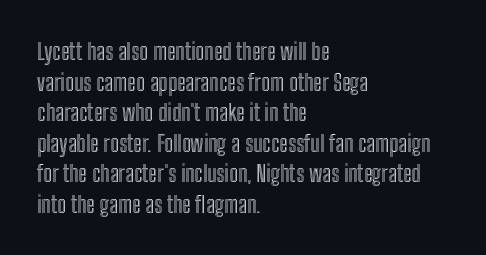
A typesetter would call this leading conventional body-copy spacing. No italicization has been applied; the sample stays upright. Tracking value appears to be zero — textbook default spacing. Short and long lines alike share a common starting point at left. Decoration check: the copy has no underline.
